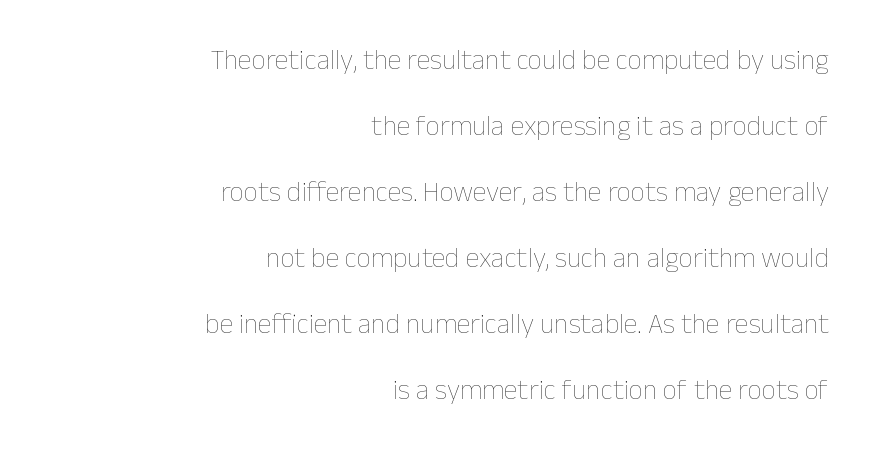
The image shows 28 px thin type, upright; set right-aligned, loose line spacing (2.36x), normal letter spacing, not underlined; low stroke contrast and a medium x-height.
